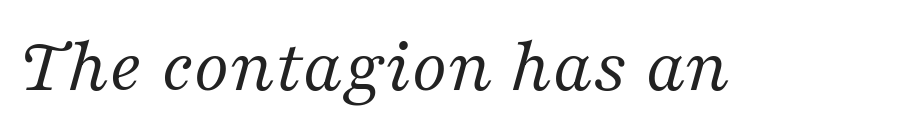
Just letters on the line, the space beneath them empty. Note the varied advance widths — an 'i' is clearly narrower than an 'm'. The lettering tilts uniformly, giving the passage an italic look. Ink coverage per letter is moderate at most.
